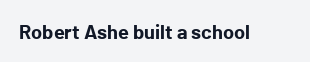
The image shows 20 px bold type, upright; set normal letter spacing, not underlined.
